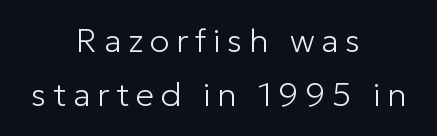
The letters stand upright; this is a roman face. Stroke thickness stays within the range of a standard reading face or lighter. How would I describe the line gaps? Plain and ordinary. Lines of text with bare space underneath.
